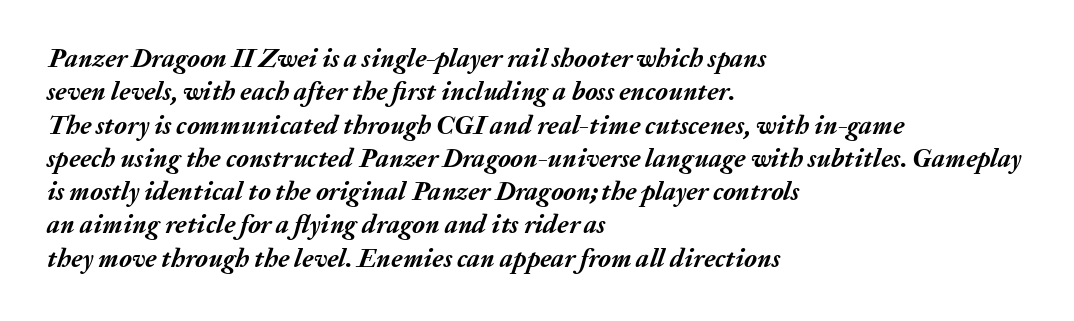
Q: Is the text bold? A: Yes.
Q: Is the text italic (slanted)? A: Yes, it leans right by about 20 degrees.
Q: Is the text underlined? A: No.
Q: How is the paragraph aligned? A: Left-aligned.
Q: Is the spacing between letters normal or unusually wide? A: Normal.
Q: Is the spacing between lines tight, normal or loose? A: Normal.
